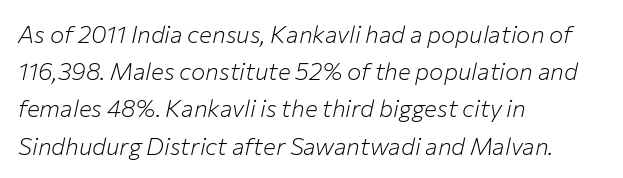
Any mark beneath the type? The region is blank. Glyph-to-glyph distance matches everyday printed text. Would a proofreader flag this as italicized? Yes. In CSS terms this would be text-align: left. Vertical spacing — default.
